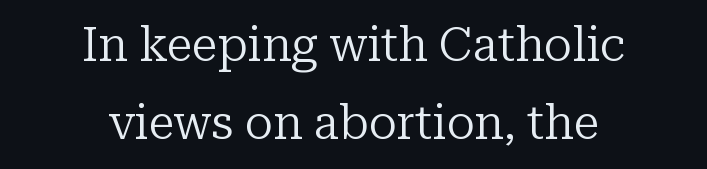
Q: Is the text bold? A: No.
Q: Is the text italic (slanted)? A: No, it is upright.
Q: Is the typeface a serif or a sans-serif typeface? A: Serif.
Q: Is the text underlined? A: No.
Q: How is the paragraph aligned? A: Centered.
Q: Is the spacing between letters normal or unusually wide? A: Normal.
Q: Is the spacing between lines tight, normal or loose? A: Normal.
Q: Width (condensed, normal, or wide)? A: Normal.
Q: Stroke contrast? A: Low.
Q: x-height? A: Medium.
Q: Monospaced? A: No.
